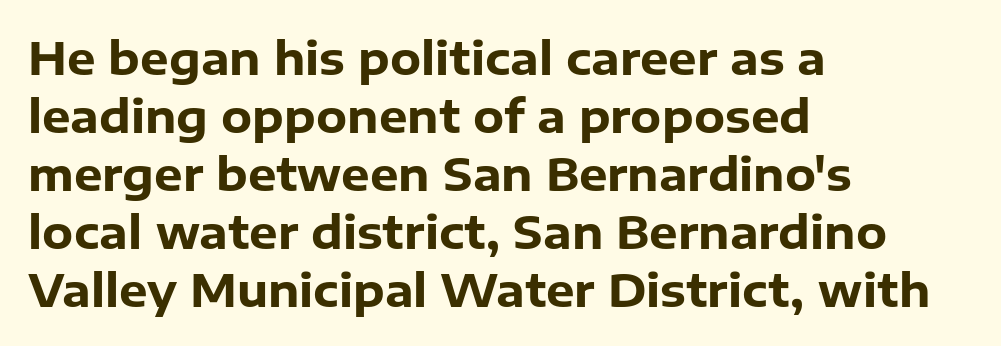
Quick note: interline space is typical. These lines are rendered in a variable-pitch font. Stroke thickness is high; the sample reads as a true bold. Is this a sans? Yes — the strokes have no serifs. The rag falls on the right side of this text block.
